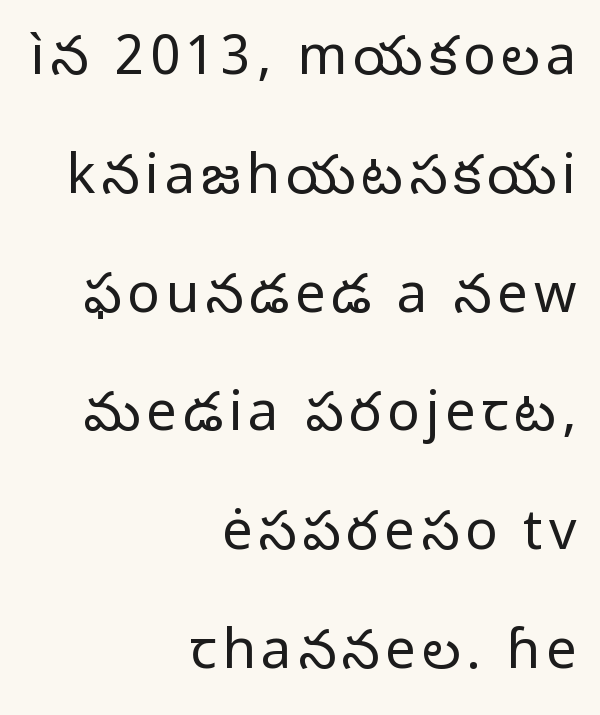
The type family on display is of the sans-serif kind. The passage shown is typed in a proportional face where columns would drift. Vertically, the passage feels expansive, rows floating well apart. Reading down the block, your eye finds every line finishing at a fixed right position. Characters remain perfectly vertical along every line.
